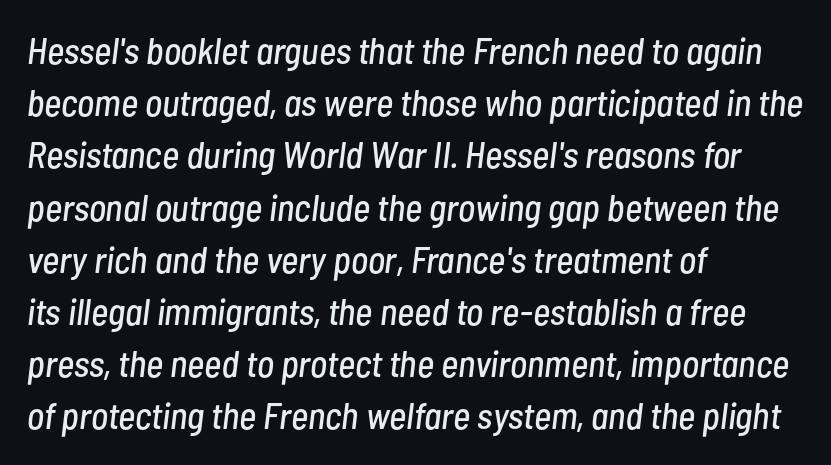
Quick note: interline space is typical. The letters sit at their default tracking, neither squeezed nor spread. A typesetter would mark this as italic. The compositor pushed each line to the left boundary. The rendering uses natural spacing where letterforms have individual widths. Nobody drew a line under any word here.
